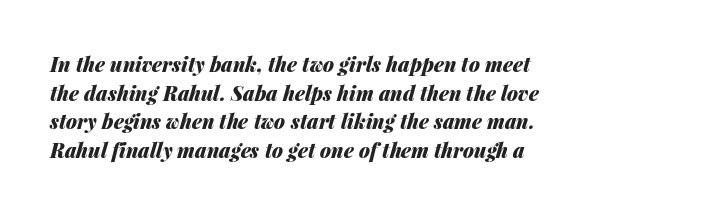
The image shows 20 px bold type, italic (leaning right); set left-aligned, normal line spacing (1.43x), normal letter spacing, not underlined.
